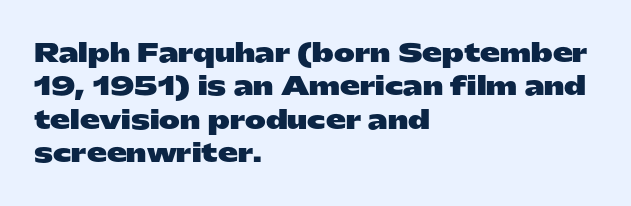
Notice how the passage keeps a crisp vertical edge on the left only. Ordinary non-slanted type is in use. This sample uses plain, unmodified letter spacing. Strong, thick strokes mark this as bold type. Normally led — the rows are evenly, conventionally spaced.
